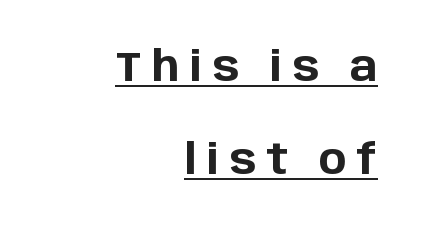
The image shows 41 px bold sans-serif type, upright; set right-aligned, loose line spacing (2.28x), unusually wide letter spacing (+0.25 em), underlined; low stroke contrast and a large x-height.
